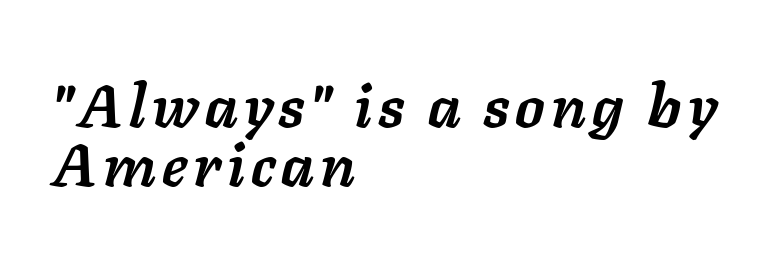
The image shows 60 px semibold type, italic (leaning right); set left-aligned, tight line spacing (0.98x), not underlined; low stroke contrast and a medium x-height.
